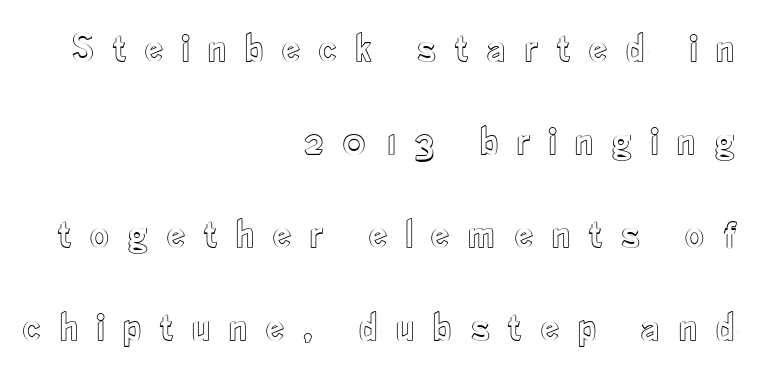
This sample is right-justified, so line beginnings fall wherever the words allow. Character widths vary here, with narrow letters taking less room than wide ones. Does extra space separate the letters? Yes, quite a lot of it. Posture: upright roman. Airy leading. Decoration check: the copy has no underline.
